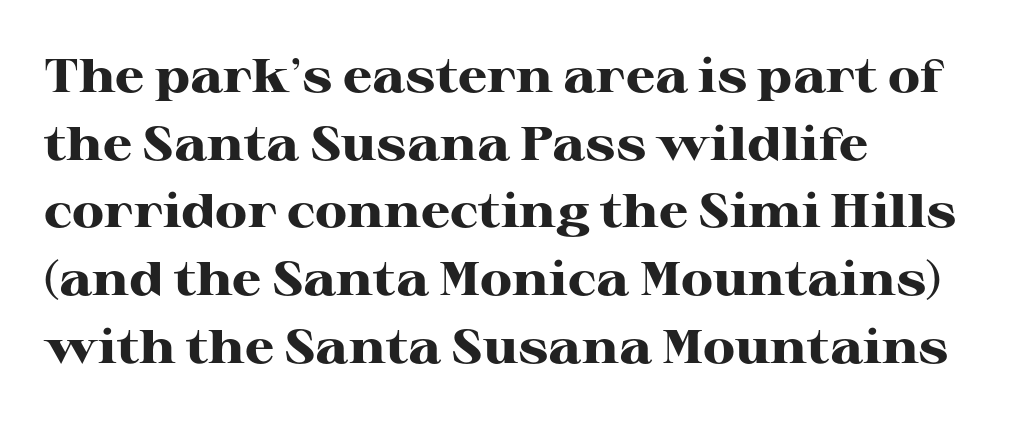
Descender tails drop into unmarked territory. Students, note that the glyphs here touch the page at normal intervals. Strokes here are thick enough to call this a true bold. Regarding serifs, this sample has them. Nope, not italic — everything's standing straight. Proportional: the letters do not fall into vertical columns.
